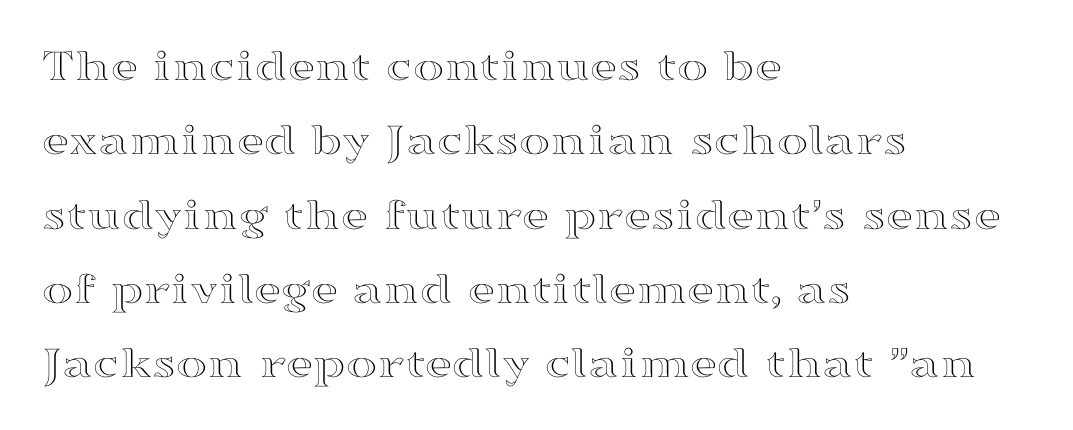
The image shows 47 px wide type, upright; set left-aligned, normal line spacing (1.58x), normal letter spacing, not underlined; a medium x-height.
